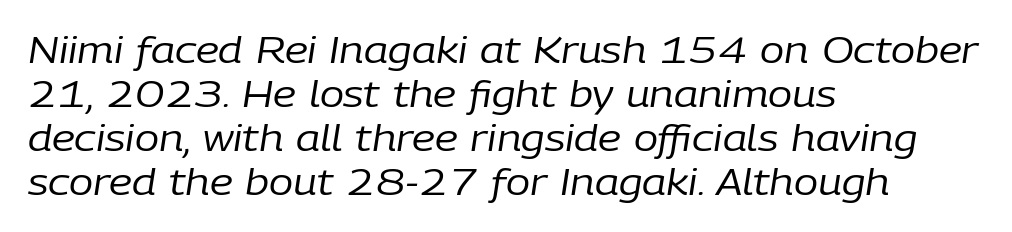
Q: Is the text bold? A: No.
Q: Is the text italic (slanted)? A: Yes, it leans right by about 9 degrees.
Q: Is the text underlined? A: No.
Q: How is the paragraph aligned? A: Left-aligned.
Q: Is the spacing between letters normal or unusually wide? A: Normal.
Q: Width (condensed, normal, or wide)? A: Normal.
Q: Stroke contrast? A: Low.
Q: x-height? A: Medium.
Q: Monospaced? A: No.
